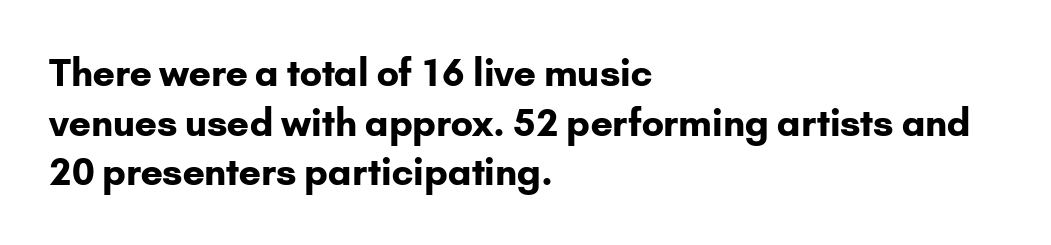
The face used here is rendered with its standard letterfit. Baseline-to-baseline distance is the conventional proportion of letter height. Every stem runs plumb, perpendicular to the baseline. These lines are composed in type without serifs. Has an underline been added? It has not.
